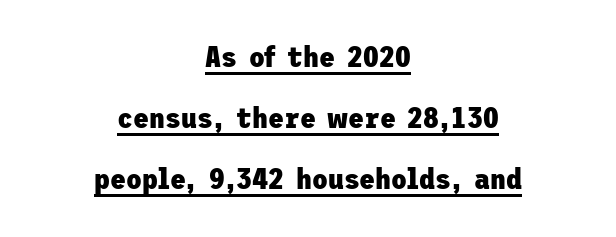
The passage shown is underscored from start to finish. Alignment: centered. Quick note: not italic, upright. The passage shown has conventional tracking throughout. Letterform terminals end flat and unadorned throughout the passage. This block would shrink considerably if given ordinary leading; it's expanded now.
